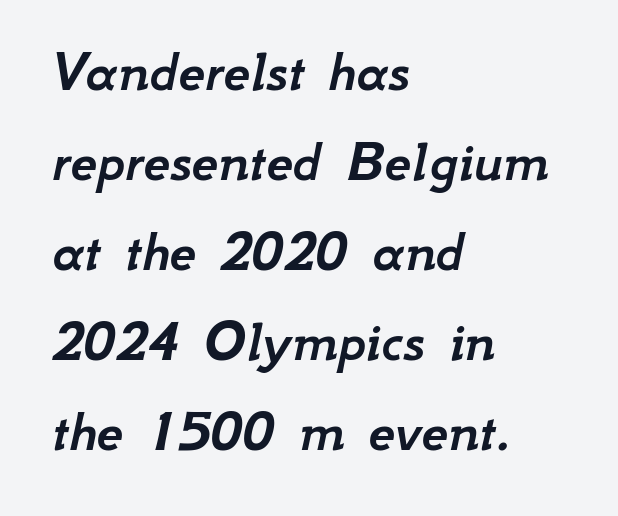
The image shows 60 px text type, italic (leaning right); set left-aligned, normal line spacing (1.5x), normal letter spacing, not underlined; low stroke contrast and a small x-height.
